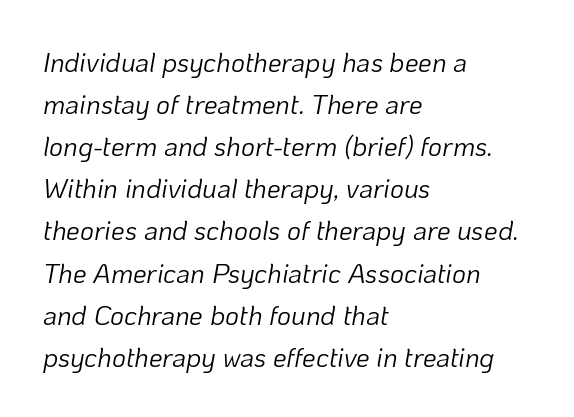
Summary of vertical rhythm: regular, with standard interline spacing. The whole block is typeset with a tilt. The passage shown has conventional tracking throughout. Summary of weight: not heavy and not bold. The compositor pushed each line to the left boundary.
